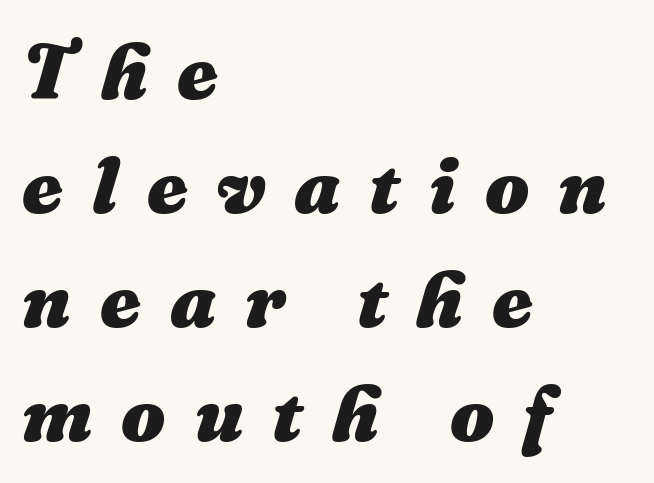
The image shows 78 px heavy type, italic (leaning right); set left-aligned, normal line spacing (1.46x), unusually wide letter spacing (+0.37 em), not underlined; medium stroke contrast and a medium x-height.
